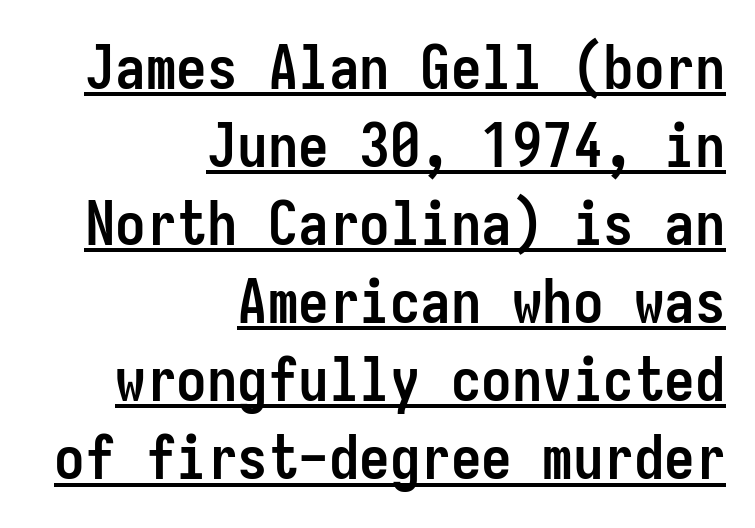
{"serif": "no", "italic": "no", "bold": "yes", "weight": "semibold", "width": "condensed", "stroke_contrast": "low", "x_height": "medium", "monospaced": "yes", "underline": "yes", "align": "right", "line_spacing": "normal", "line_spacing_ratio": 1.28, "letter_spacing": "normal", "letter_spacing_em": 0.0, "glyph_px": 61}
